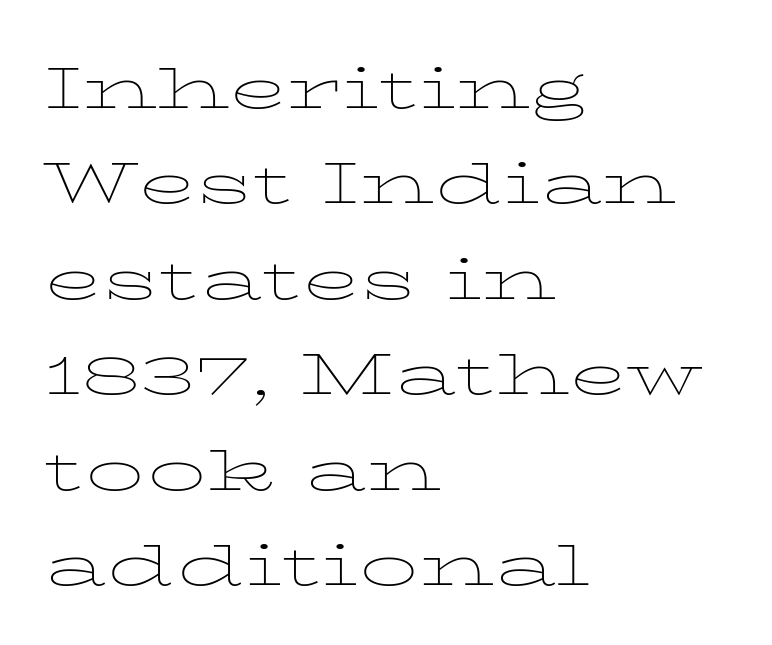
The image shows 77 px thin, wide type, upright; set left-aligned, line spacing 1.24x, normal letter spacing, not underlined; low stroke contrast and a medium x-height.
